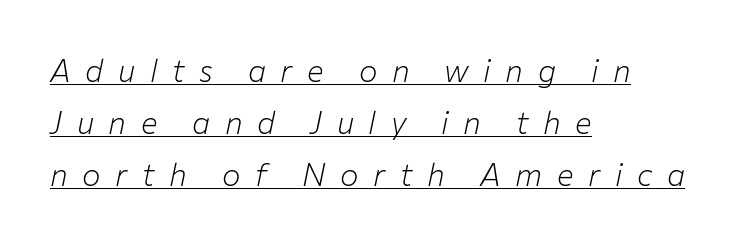
The text carries the slant typical of an italic or oblique font. In terms of leading, this rendering sits right in the middle. Stem width sits at or under what a default text font uses. Short note: letters widely spaced. Looks like someone drew a line under every word here. You could not count columns in this text — the font is proportionally spaced.
